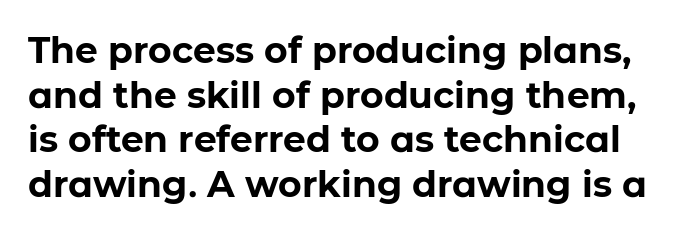
{"serif": "no", "italic": "no", "bold": "yes", "weight": "bold", "width": "normal", "stroke_contrast": "low", "x_height": "medium", "monospaced": "no", "underline": "no", "line_spacing_ratio": 1.24, "letter_spacing": "normal", "letter_spacing_em": 0.0, "glyph_px": 36}
